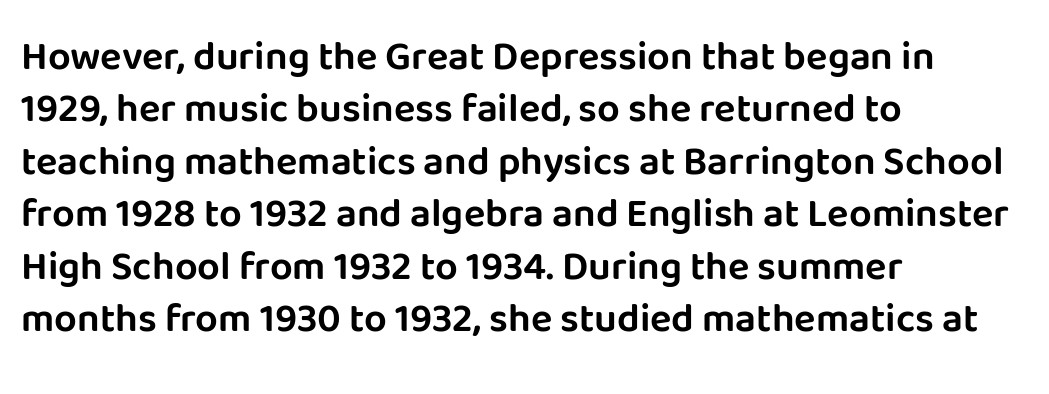
Where is the straight margin? On the left. The glyphs are unaccompanied by any horizontal stroke below them. Varying glyph widths throughout — classic text-font behaviour. Notice how the stems are strictly vertical — no italics here. Type style note: lacks serifs.
